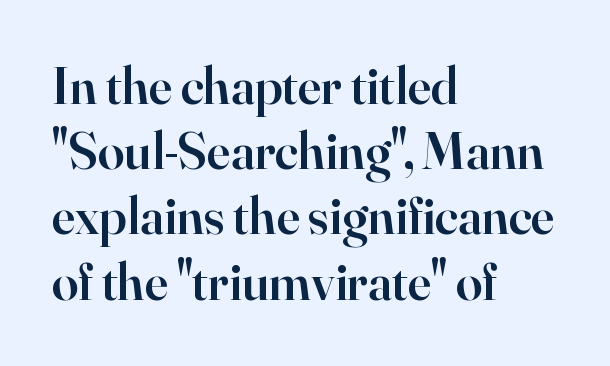
The image shows 53 px semibold serif type, upright; set left-aligned, line spacing 1.23x, normal letter spacing, not underlined; high stroke contrast and a small x-height.
